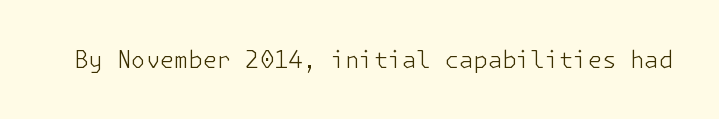
{"italic": "no", "bold": "no", "underline": "no", "letter_spacing": "normal", "letter_spacing_em": 0.0, "glyph_px": 23}
